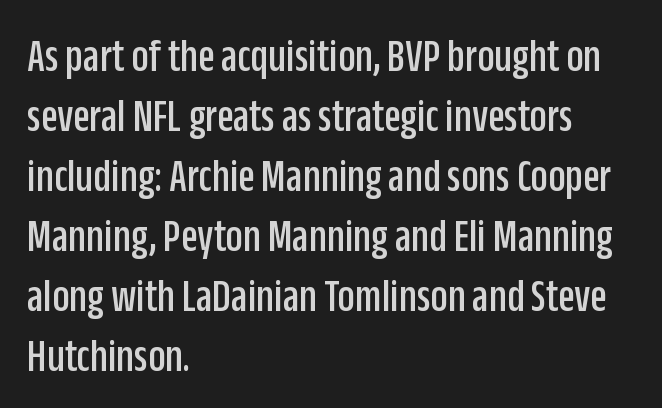
Characters remain perfectly vertical along every line. This sample uses a sans-serif face. The horizontal fit of the characters is conventional and even. These lines are rendered in a variable-pitch font. One glance says typical: line gaps are just what's usual.
